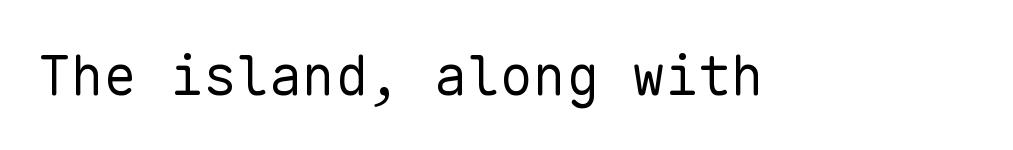
The image shows 55 px regular-weight sans-serif type, upright, monospaced; set normal letter spacing, not underlined; low stroke contrast and a medium x-height.
